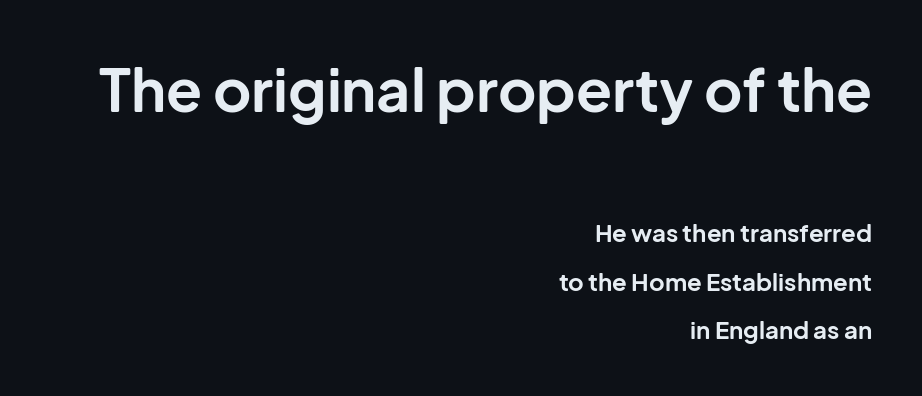
Q: Is the text bold? A: Yes.
Q: Is the text italic (slanted)? A: No, it is upright.
Q: Is the typeface a serif or a sans-serif typeface? A: Sans-serif.
Q: Is the text underlined? A: No.
Q: How is the paragraph aligned? A: Right-aligned.
Q: Is the spacing between letters normal or unusually wide? A: Normal.
Q: Is the spacing between lines tight, normal or loose? A: Loose.
Q: Which block of text is set in a larger size, the first (top) or the second (bottom)? A: The first (top) one.
Q: Width (condensed, normal, or wide)? A: Normal.
Q: Stroke contrast? A: Low.
Q: x-height? A: Medium.
Q: Monospaced? A: No.
